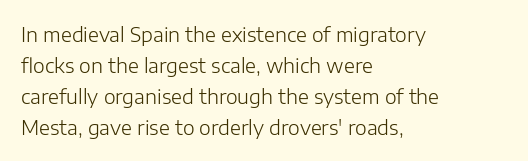
The face looks like a standard text weight, possibly lighter. The type is set solid horizontally, with unmodified tracking. The lettering stays uniformly vertical, giving the passage a roman look. Leading: standard. Casual observation: everything's shoved over to the left.
